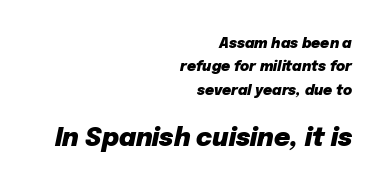
The image shows 25 px bold type, italic (leaning right); set right-aligned, normal line spacing (1.67x), normal letter spacing, not underlined; the second (bottom) block is 1.79x larger.
